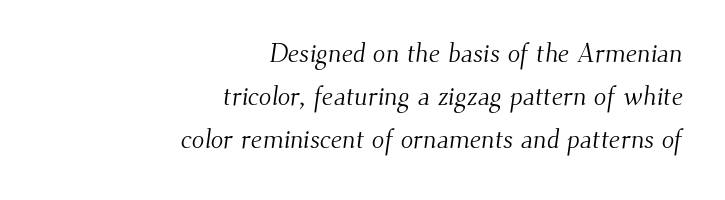
The block of text has a typical density, with ordinary space between rows. The face looks like a standard text weight, possibly lighter. Standard letterfit; no display-style spreading of the glyphs. Horizontal alignment here is rightward, an uncommon choice for prose.
